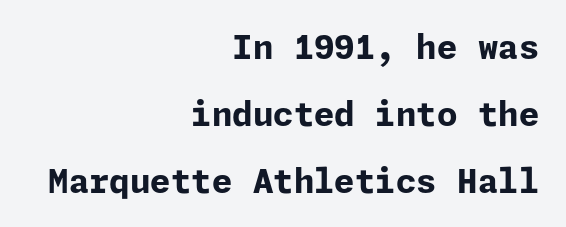
Q: Is the text bold? A: Yes.
Q: Is the text italic (slanted)? A: No, it is upright.
Q: Is the typeface a serif or a sans-serif typeface? A: Sans-serif.
Q: Is the text underlined? A: No.
Q: How is the paragraph aligned? A: Right-aligned.
Q: Is the spacing between letters normal or unusually wide? A: Normal.
Q: Is the spacing between lines tight, normal or loose? A: Loose.
Q: Width (condensed, normal, or wide)? A: Normal.
Q: Stroke contrast? A: Low.
Q: x-height? A: Medium.
